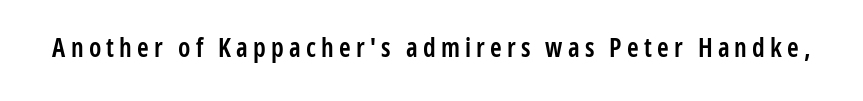
Weight: semibold (demi). The type sits square on the baseline with zero lean. In terms of letterspacing, this is a distinctly airy, spread setting. Descenders hang freely into open space.
